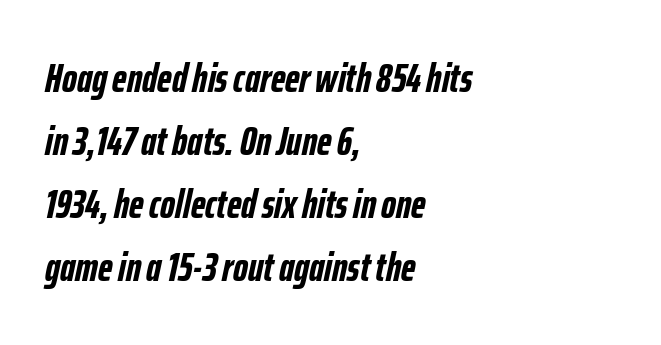
The image shows 41 px semibold, condensed type, italic (leaning right); set left-aligned, normal line spacing (1.54x), normal letter spacing, not underlined; low stroke contrast and a medium x-height.
